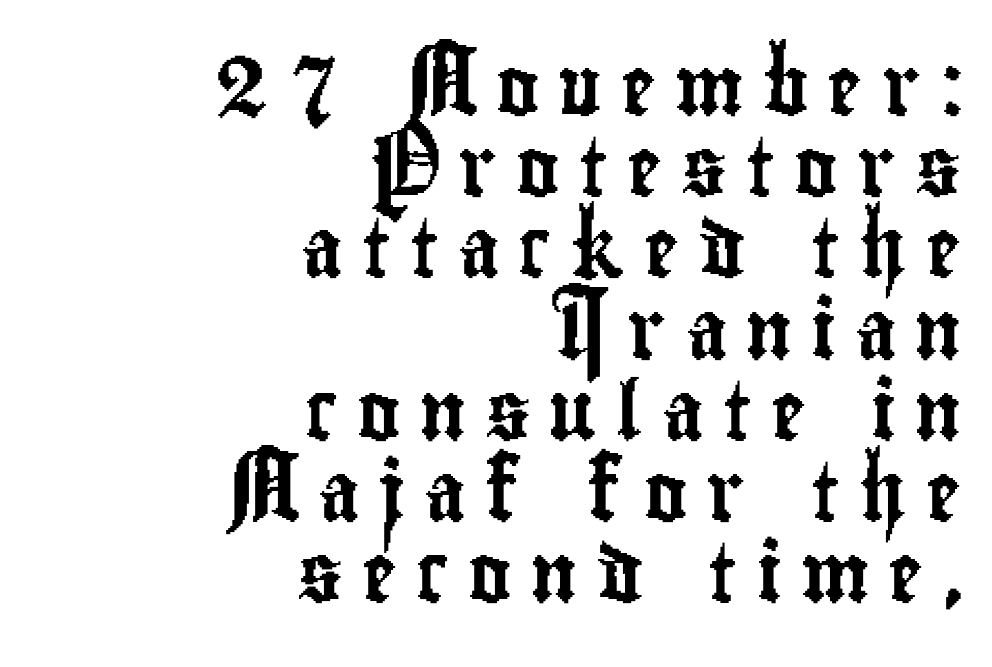
{"serif": "no", "italic": "no", "width": "condensed", "stroke_contrast": "low", "x_height": "small", "monospaced": "no", "underline": "no", "align": "right", "line_spacing": "normal", "line_spacing_ratio": 1.4, "letter_spacing": "wide", "letter_spacing_em": 0.33, "glyph_px": 58}
